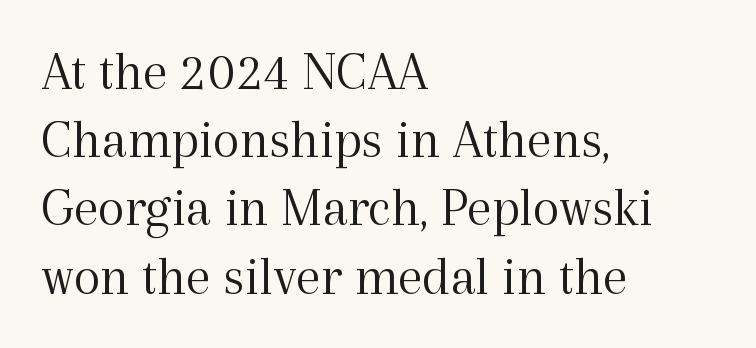
{"serif": "yes", "italic": "no", "bold": "no", "weight": "light", "width": "normal", "x_height": "medium", "monospaced": "no", "underline": "no", "align": "left", "line_spacing_ratio": 1.24, "letter_spacing": "normal", "letter_spacing_em": 0.0, "glyph_px": 55}
